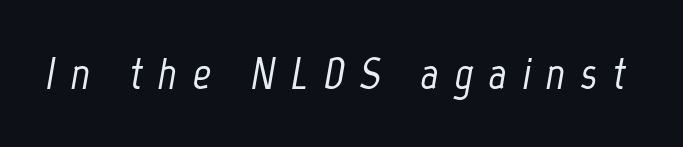
Q: Is the text italic (slanted)? A: Yes, it leans right by about 12 degrees.
Q: Is the text underlined? A: No.
Q: Is the spacing between letters normal or unusually wide? A: Unusually wide.
Q: Width (condensed, normal, or wide)? A: Condensed.
Q: Stroke contrast? A: Low.
Q: x-height? A: Medium.
Q: Monospaced? A: No.
